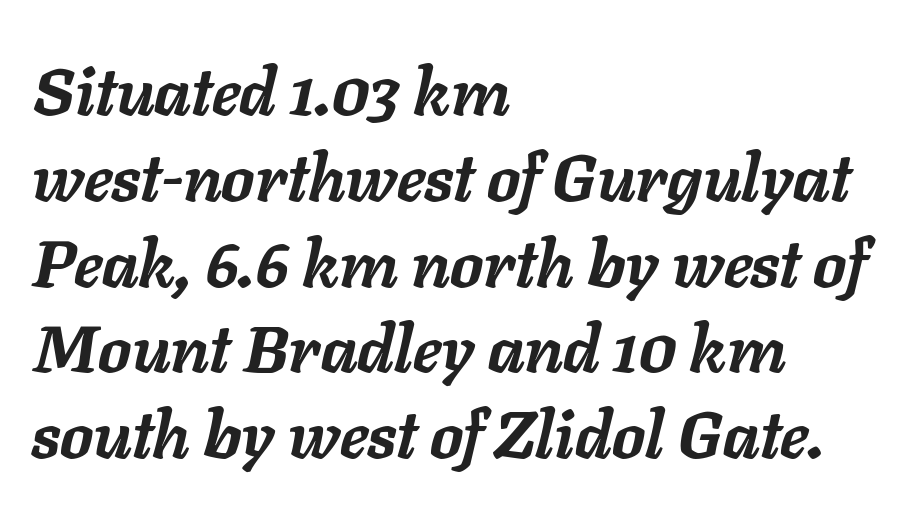
The sample has been set heavy, in full bold. The rendering applies a slant to the glyphs. Normally led — the rows are evenly, conventionally spaced. You could not count columns in this text — the font is proportionally spaced.
